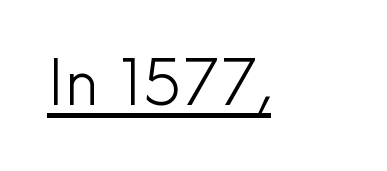
Q: Is the text bold? A: No.
Q: Is the text italic (slanted)? A: No, it is upright.
Q: Is the typeface a serif or a sans-serif typeface? A: Sans-serif.
Q: Is the text underlined? A: Yes.
Q: Is the spacing between letters normal or unusually wide? A: Normal.
Q: Width (condensed, normal, or wide)? A: Normal.
Q: Stroke contrast? A: Low.
Q: x-height? A: Medium.
Q: Monospaced? A: No.
